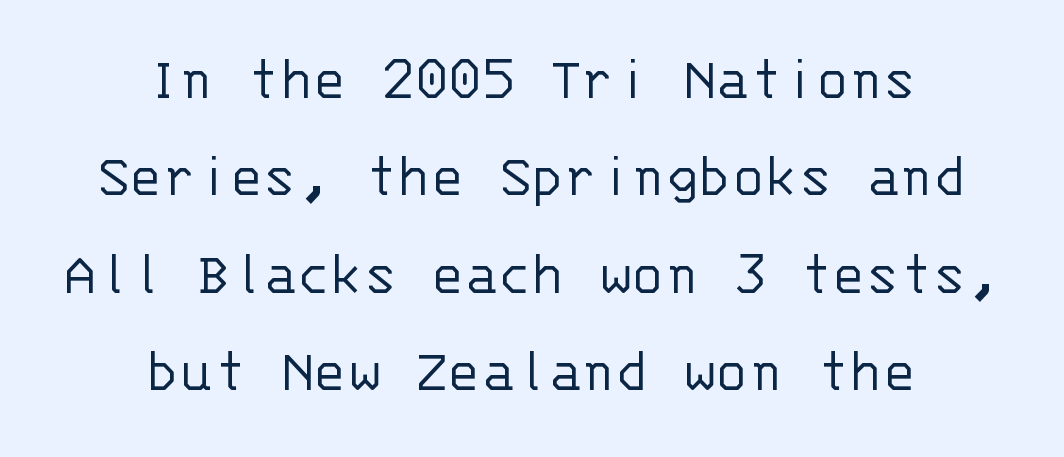
Q: Is the text bold? A: No.
Q: Is the text italic (slanted)? A: No, it is upright.
Q: Is the typeface a serif or a sans-serif typeface? A: Sans-serif.
Q: Is the text underlined? A: No.
Q: How is the paragraph aligned? A: Centered.
Q: Is the spacing between letters normal or unusually wide? A: Normal.
Q: Is the spacing between lines tight, normal or loose? A: Normal.
Q: Width (condensed, normal, or wide)? A: Normal.
Q: Stroke contrast? A: Low.
Q: x-height? A: Large.
Q: Monospaced? A: Yes.
